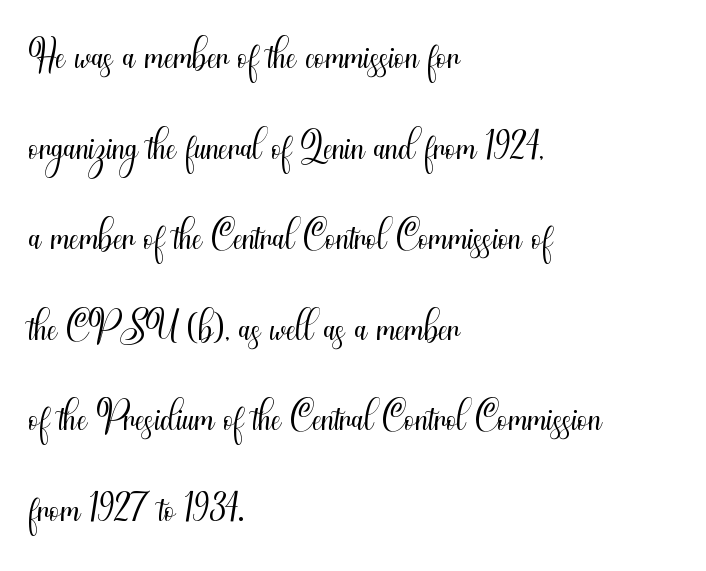
The image shows 60 px light, condensed sans-serif type; set left-aligned, normal line spacing (1.51x), normal letter spacing, not underlined; medium stroke contrast and a small x-height.
